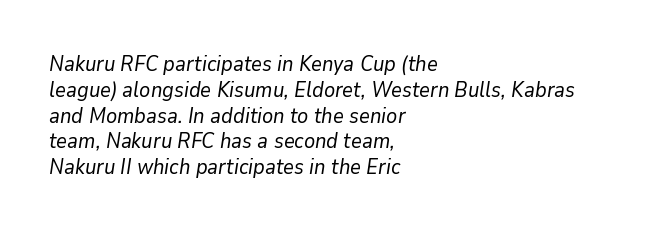
Q: Is the text bold? A: No.
Q: Is the text italic (slanted)? A: Yes, it leans right by about 9 degrees.
Q: Is the text underlined? A: No.
Q: How is the paragraph aligned? A: Left-aligned.
Q: Is the spacing between letters normal or unusually wide? A: Normal.
